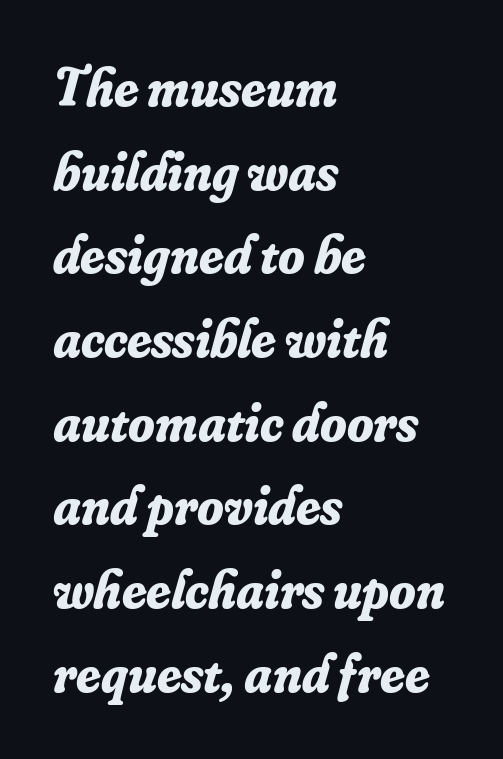
The image shows 54 px bold serif type, italic (leaning right); set left-aligned, normal line spacing (1.55x), normal letter spacing, not underlined; low stroke contrast and a small x-height.
